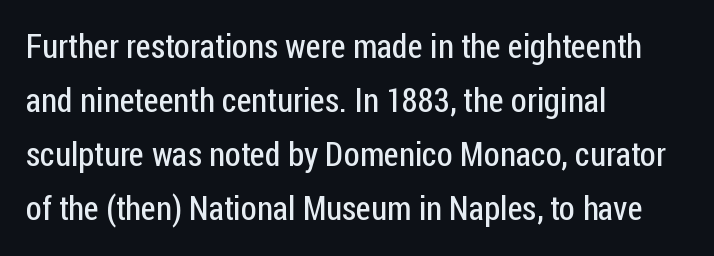
{"serif": "no", "italic": "no", "bold": "no", "weight": "regular", "width": "condensed", "stroke_contrast": "low", "x_height": "medium", "monospaced": "no", "underline": "no", "align": "left", "line_spacing": "normal", "line_spacing_ratio": 1.59, "letter_spacing": "normal", "letter_spacing_em": 0.0, "glyph_px": 34}
